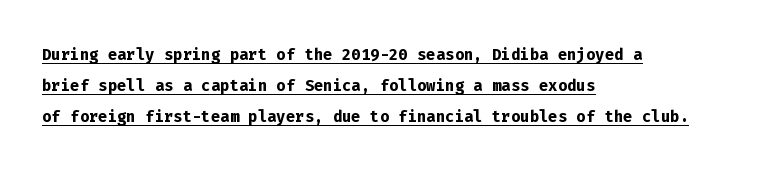
Q: Is the text bold? A: Yes.
Q: Is the text italic (slanted)? A: No, it is upright.
Q: Is the text underlined? A: Yes.
Q: How is the paragraph aligned? A: Left-aligned.
Q: Is the spacing between letters normal or unusually wide? A: Normal.
Q: Is the spacing between lines tight, normal or loose? A: Normal.
